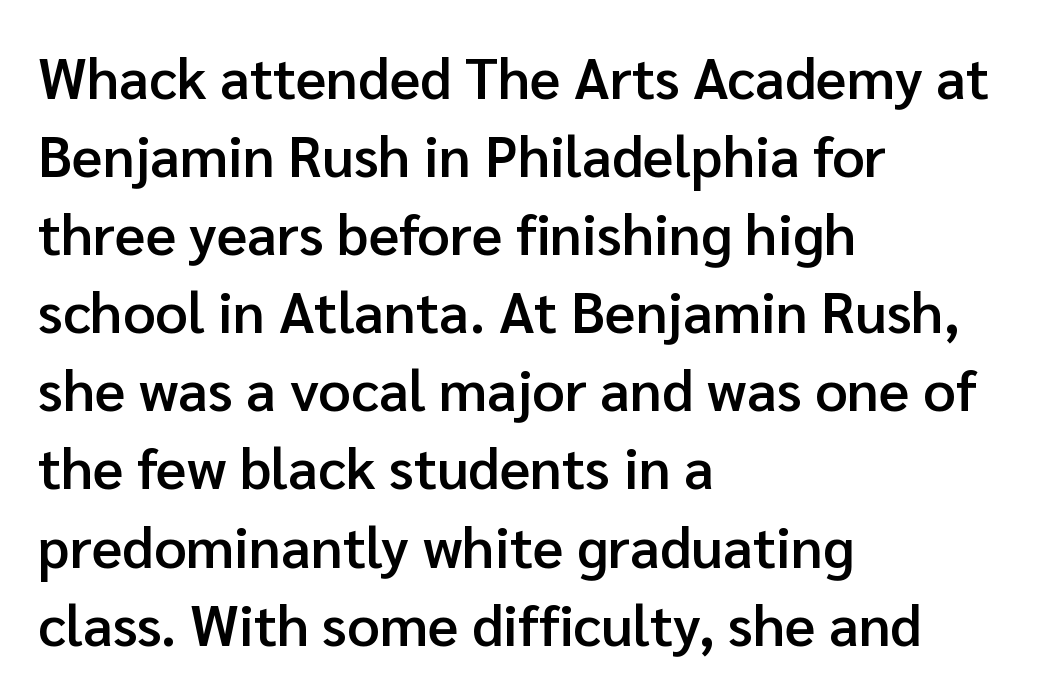
Decoration check: the copy has no underline. Nothing sits at the stroke ends, so this counts as sans-serif. Each letter keeps its own natural width here, so spacing adapts to shape. This is roman type, the default non-slanted kind. Nothing unusual about the tracking: characters are spaced as the font intends.
